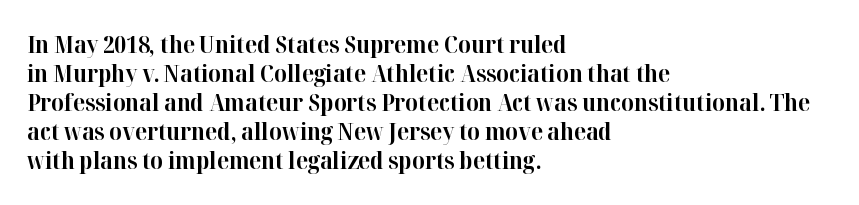
Q: Is the text bold? A: Yes.
Q: Is the text italic (slanted)? A: No, it is upright.
Q: Is the text underlined? A: No.
Q: How is the paragraph aligned? A: Left-aligned.
Q: Is the spacing between letters normal or unusually wide? A: Normal.
